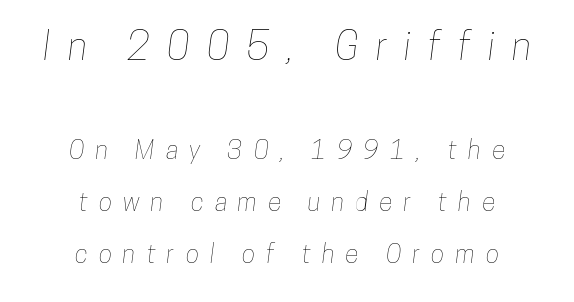
The image shows 38 px condensed type; set centered, loose line spacing (2.08x), unusually wide letter spacing (+0.45 em), not underlined; the first (top) block is 1.52x larger; low stroke contrast and a medium x-height.
